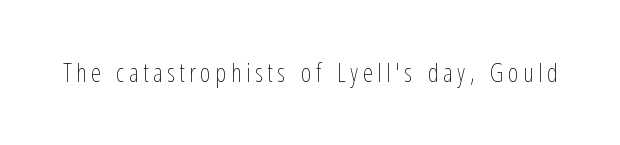
{"italic": "no", "bold": "no", "underline": "no", "glyph_px": 25}
